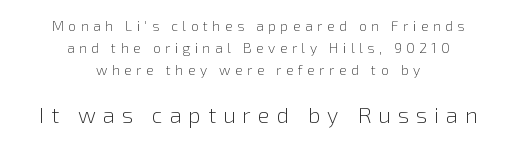
{"italic": "no", "bold": "no", "underline": "no", "align": "center", "line_spacing": "normal", "line_spacing_ratio": 1.57, "letter_spacing": "wide", "letter_spacing_em": 0.32, "larger_block": "second", "size_ratio": 1.57, "glyph_px": 22}
